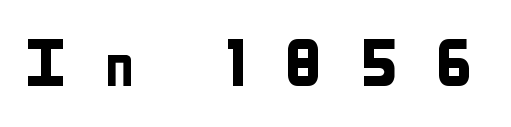
The tracking reads as deliberately expanded to a designer's eye. A typesetter would call this proportional, since set widths differ per character. The rendering shows plain stroke endings on the letterforms — a sans-serif design. Underline: absent.
